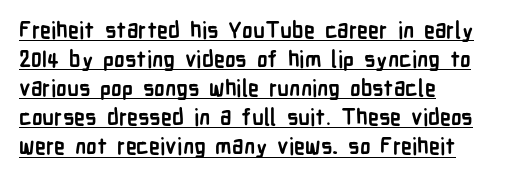
In terms of letterspacing, this is plain default setting. Regarding leading, the lines here are spaced in the standard way. These lines stack with their left ends in a neat column. Every character sits straight up, as roman type does. Has an underline been added? It has. On the weight axis this lands at bold, roughly 700.
